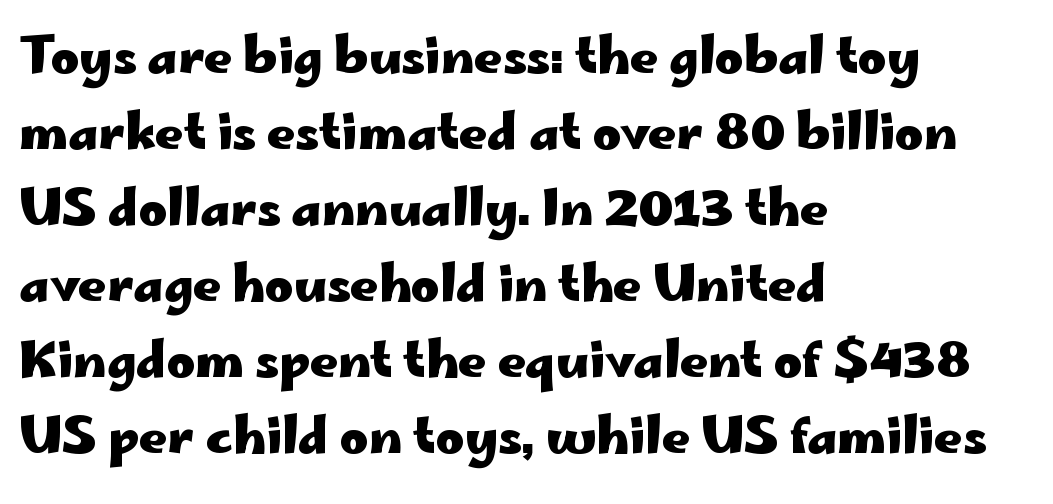
Q: Is the text bold? A: Yes.
Q: Is the text italic (slanted)? A: No, it is upright.
Q: Is the typeface a serif or a sans-serif typeface? A: Sans-serif.
Q: Is the text underlined? A: No.
Q: How is the paragraph aligned? A: Left-aligned.
Q: Is the spacing between letters normal or unusually wide? A: Normal.
Q: Is the spacing between lines tight, normal or loose? A: Normal.
Q: Width (condensed, normal, or wide)? A: Wide.
Q: Stroke contrast? A: Low.
Q: x-height? A: Small.
Q: Monospaced? A: No.
